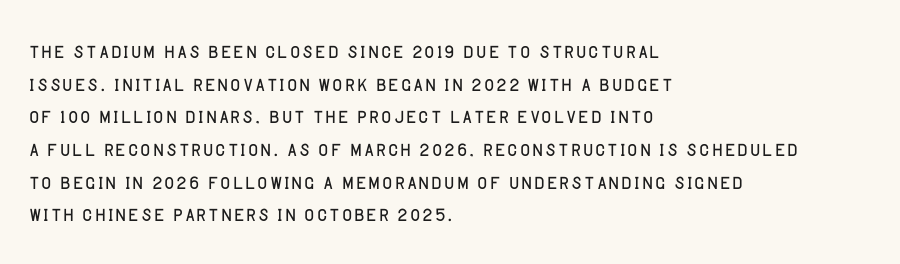
What stands out about the letter spacing? Nothing — it is the standard amount. This is not heavy type; no bold has been used. Just letters on the line, the space beneath them empty. Notice how the stems are strictly vertical — no italics here. This rendering uses left alignment, leaving the right contour irregular.
